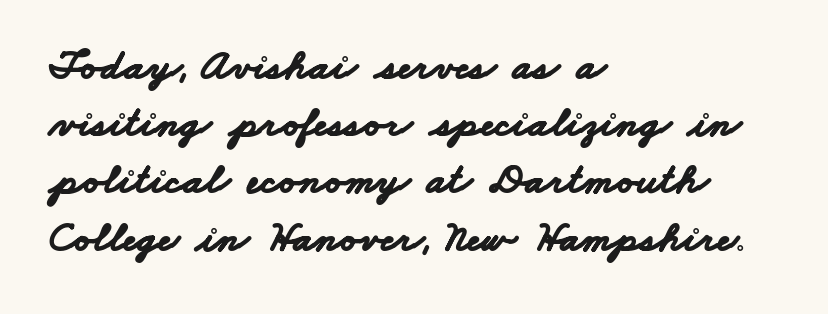
Type style note: lacks serifs. These lines sit exactly where default settings would place them. The glyphs have the mass of a bold cut. Rule under the text: the space is simply empty. Between one letter and the next there's only the usual sliver of space.
